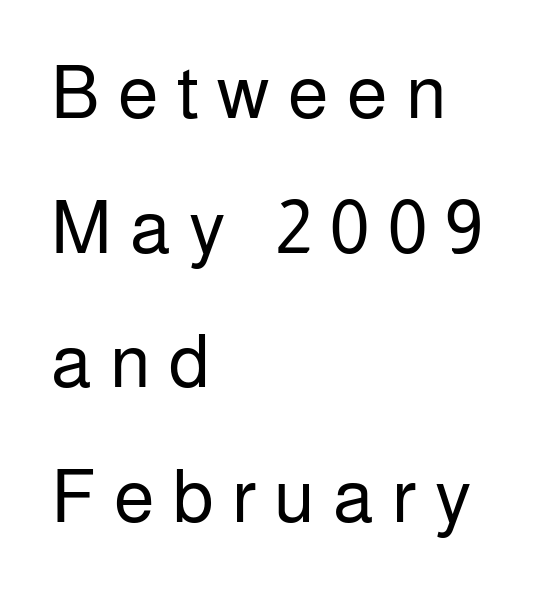
The image shows 74 px regular-weight sans-serif type, upright; set left-aligned, line spacing 1.82x, unusually wide letter spacing (+0.25 em), not underlined; low stroke contrast and a medium x-height.
